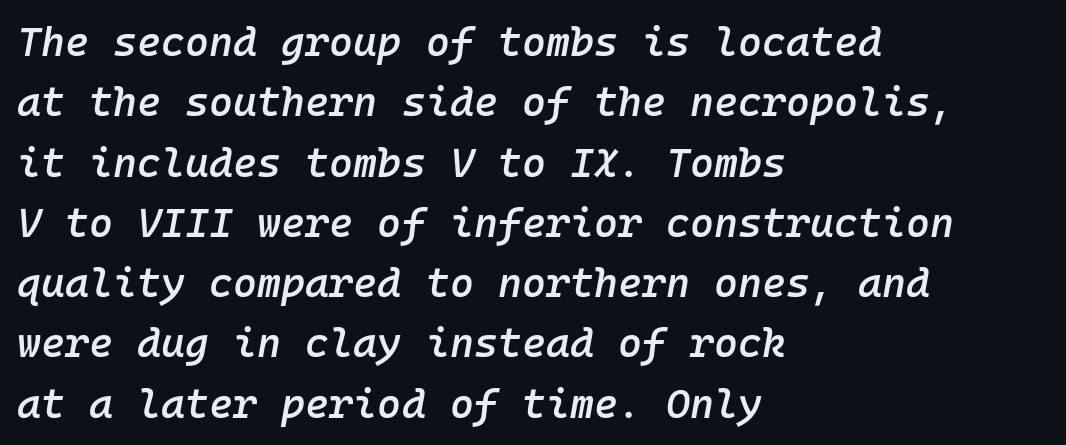
Rendered with sloped, italic letterforms. Only glyphs here, with clear space below each row. Is there much room between lines? A standard amount, neither cramped nor airy. Observe the ordinary spacing: letters are neighbours, not strangers. The typesetter chose a ragged-right arrangement here. On the weight axis this lands at semibold, roughly 600.
